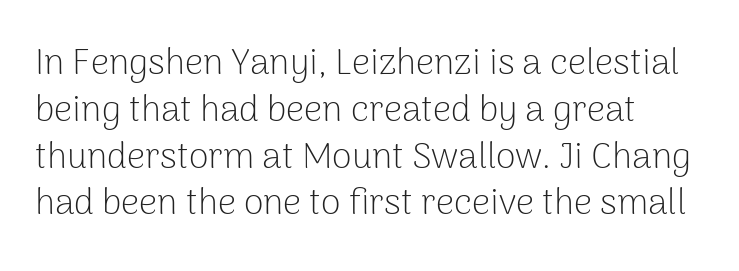
The line-height multiplier appears to be the usual default. The axis of the letterforms is exactly vertical. Honestly, there is no underline to notice here at all. The face used here is rendered with its standard letterfit.
